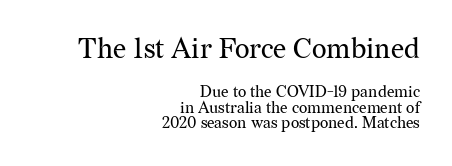
Q: Is the text bold? A: No.
Q: Is the text italic (slanted)? A: No, it is upright.
Q: Is the typeface a serif or a sans-serif typeface? A: Serif.
Q: Is the text underlined? A: No.
Q: How is the paragraph aligned? A: Right-aligned.
Q: Is the spacing between letters normal or unusually wide? A: Normal.
Q: Is the spacing between lines tight, normal or loose? A: Tight.
Q: Which block of text is set in a larger size, the first (top) or the second (bottom)? A: The first (top) one.
Q: Width (condensed, normal, or wide)? A: Normal.
Q: Stroke contrast? A: Medium.
Q: x-height? A: Medium.
Q: Monospaced? A: No.
